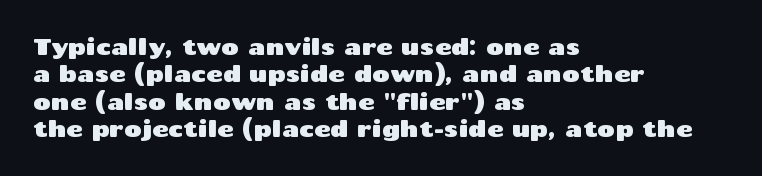
Letter spacing: default. Words float on clear page, feet unadorned. Every stem runs plumb, perpendicular to the baseline. Is there much room between lines? A standard amount, neither cramped nor airy. Reading down the block, your eye returns to a fixed left position each line.
